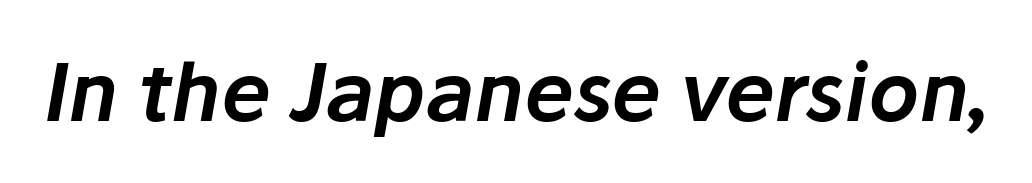
Compared with ordinary roman type, these characters are visibly tilted. Does extra space separate the letters? No, they use regular spacing. The baseline area is clear. Here the designer chose a conventional face with non-uniform glyph widths.
